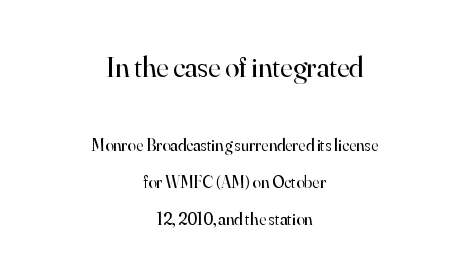
Q: Is the text bold? A: No.
Q: Is the text italic (slanted)? A: No, it is upright.
Q: Is the typeface a serif or a sans-serif typeface? A: Serif.
Q: Is the text underlined? A: No.
Q: How is the paragraph aligned? A: Centered.
Q: Is the spacing between letters normal or unusually wide? A: Normal.
Q: Is the spacing between lines tight, normal or loose? A: Loose.
Q: Which block of text is set in a larger size, the first (top) or the second (bottom)? A: The first (top) one.
Q: Width (condensed, normal, or wide)? A: Normal.
Q: Stroke contrast? A: High.
Q: x-height? A: Small.
Q: Monospaced? A: No.
